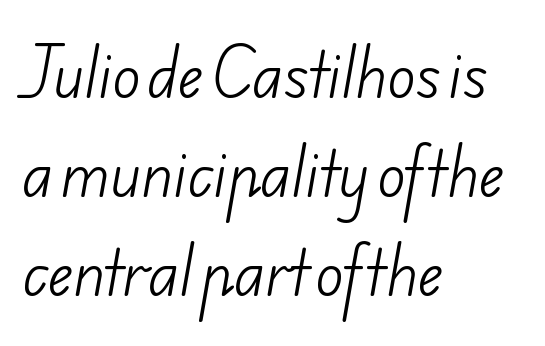
{"serif": "no", "bold": "no", "weight": "light", "width": "normal", "stroke_contrast": "low", "x_height": "small", "monospaced": "no", "underline": "no", "align": "left", "line_spacing": "normal", "line_spacing_ratio": 1.68, "letter_spacing": "normal", "letter_spacing_em": 0.0, "glyph_px": 59}
